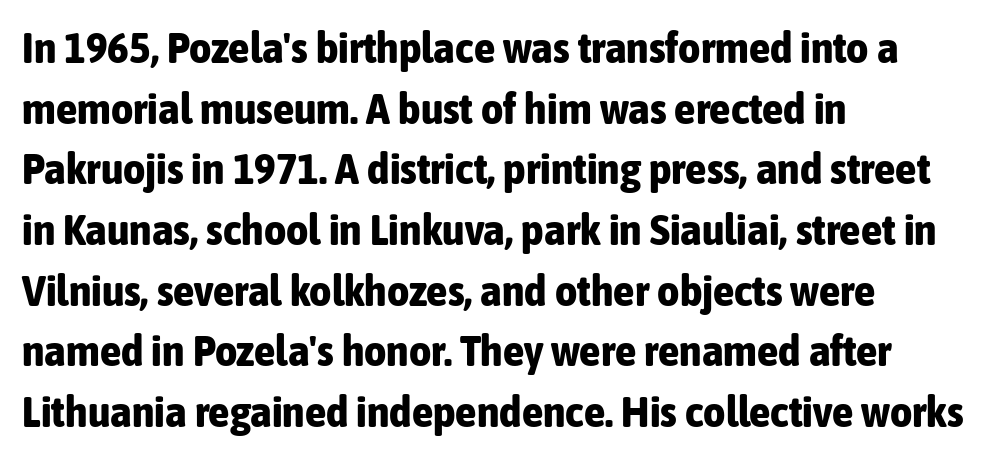
The axis of the letterforms is exactly vertical. Does extra space separate the letters? No, they use regular spacing. Pretty heavy lettering here — definitely bold. Alignment: flush left. Notice how descenders clear the ascenders below comfortably — that's standard leading. The words here are not underlined.
